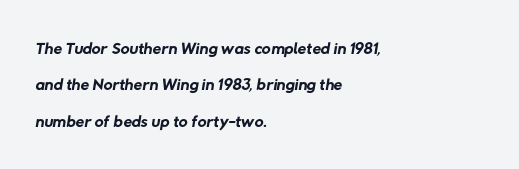
Q: Is the text bold? A: No.
Q: Is the text underlined? A: No.
Q: How is the paragraph aligned? A: Left-aligned.
Q: Is the spacing between letters normal or unusually wide? A: Normal.
Q: Is the spacing between lines tight, normal or loose? A: Normal.
